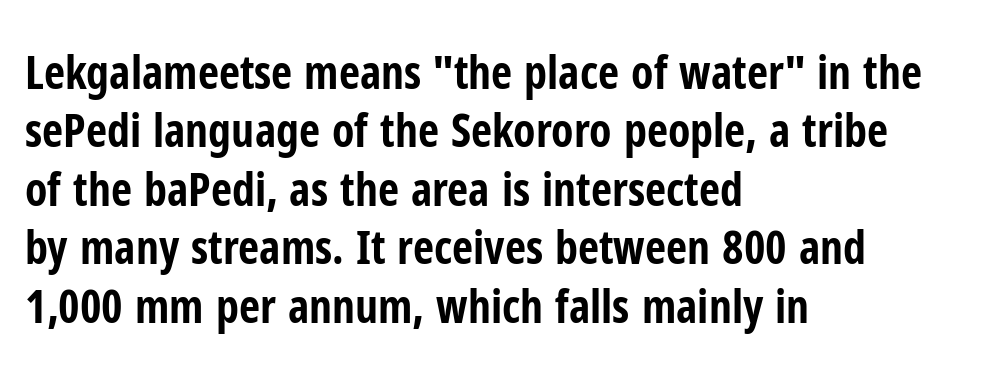
Q: Is the text bold? A: Yes.
Q: Is the text italic (slanted)? A: No, it is upright.
Q: Is the typeface a serif or a sans-serif typeface? A: Sans-serif.
Q: Is the text underlined? A: No.
Q: How is the paragraph aligned? A: Left-aligned.
Q: Is the spacing between letters normal or unusually wide? A: Normal.
Q: Is the spacing between lines tight, normal or loose? A: Normal.
Q: Width (condensed, normal, or wide)? A: Condensed.
Q: Stroke contrast? A: Low.
Q: x-height? A: Medium.
Q: Monospaced? A: No.
